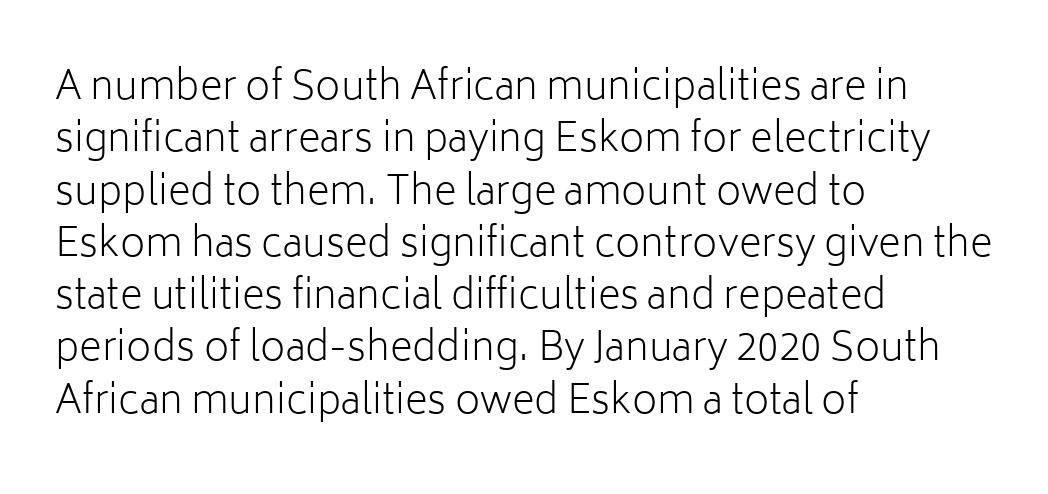
Q: Is the text bold? A: No.
Q: Is the text italic (slanted)? A: No, it is upright.
Q: Is the typeface a serif or a sans-serif typeface? A: Sans-serif.
Q: Is the text underlined? A: No.
Q: How is the paragraph aligned? A: Left-aligned.
Q: Is the spacing between letters normal or unusually wide? A: Normal.
Q: Is the spacing between lines tight, normal or loose? A: Normal.
Q: Width (condensed, normal, or wide)? A: Normal.
Q: Stroke contrast? A: Low.
Q: x-height? A: Medium.
Q: Monospaced? A: No.
